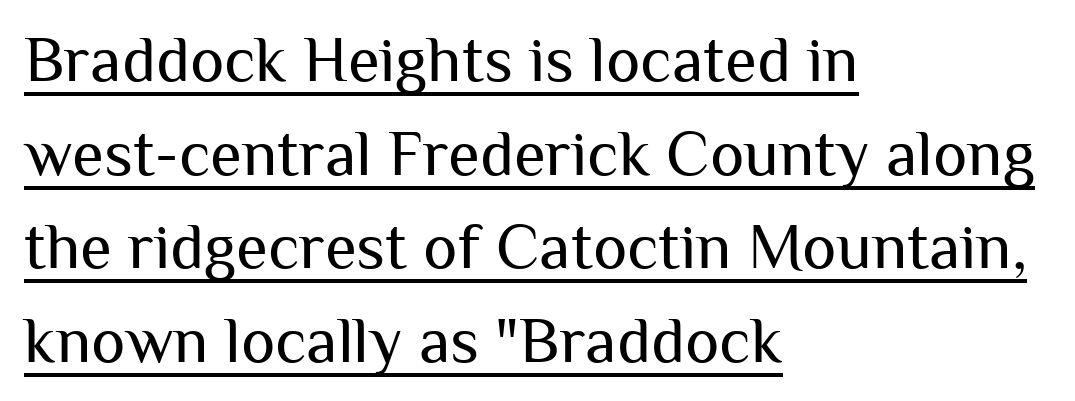
The leading is moderate, giving the passage an even texture. Tracking here is standard; glyphs follow each other at the usual distance. These lines are rendered in a variable-pitch font. Stroke mass is kept to a normal reading level or below.
